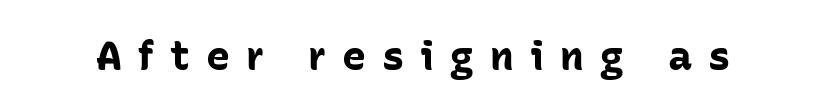
{"serif": "no", "italic": "no", "bold": "yes", "weight": "bold", "width": "normal", "stroke_contrast": "low", "x_height": "medium", "monospaced": "no", "underline": "no", "letter_spacing": "wide", "letter_spacing_em": 0.4, "glyph_px": 40}
